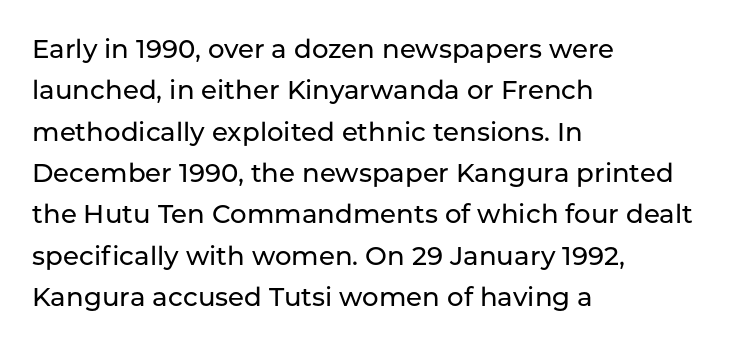
Honestly, there is no underline to notice here at all. Nothing unusual about the tracking: characters are spaced as the font intends. These lines stack with their left ends in a neat column. Posture: vertical. Normally led — the rows are evenly, conventionally spaced.
